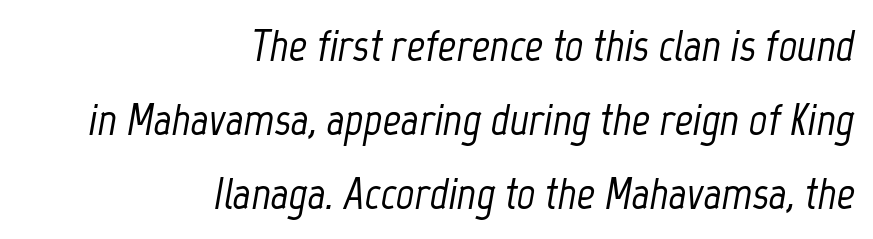
Honestly, the row spacing looks completely unremarkable. Notice how the stems are inclined rather than vertical — that's the hallmark of italics. Visually the block forms a straight wall on the right and a jagged coastline on the left. The rendering uses natural spacing where letterforms have individual widths. Only glyphs here, with clear space below each row. You could call the tracking neutral — neither tight nor loose.
